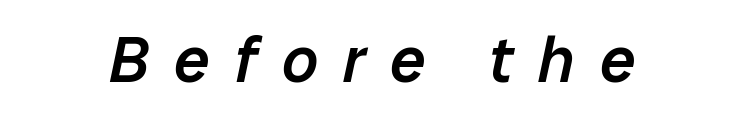
The image shows 64 px semibold type, italic (leaning right); set centered, unusually wide letter spacing (+0.39 em), not underlined; low stroke contrast and a medium x-height.
